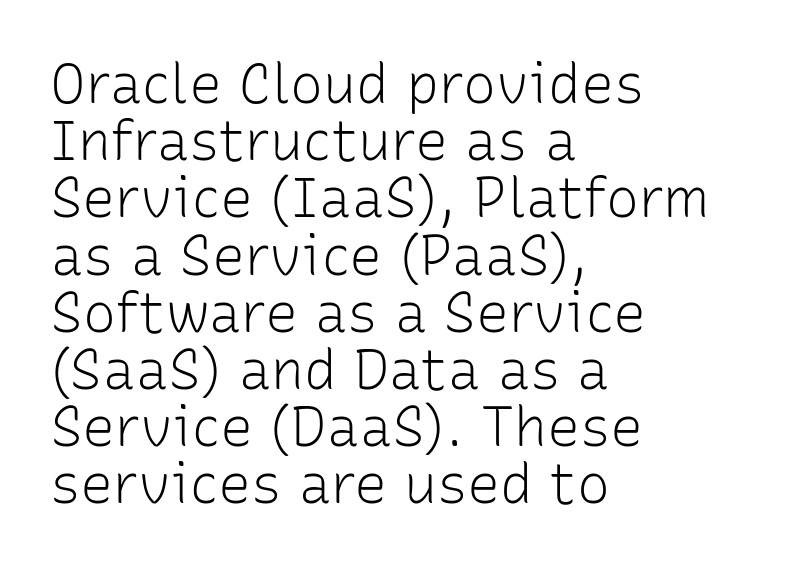
A student would call this left alignment; a typographer would say flush left, rag right. Rendered with straight, roman letterforms. Between one letter and the next there's only the usual sliver of space. Does the type have serifs? No, each stem ends abruptly. Here the designer chose a conventional face with non-uniform glyph widths.
